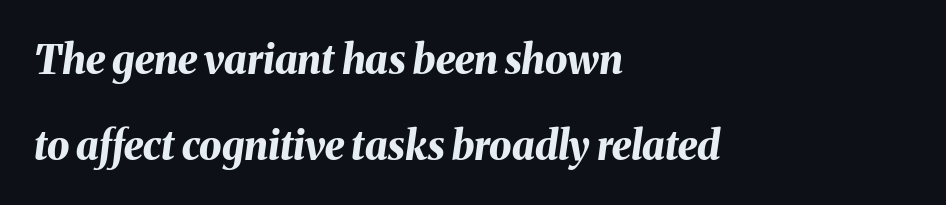
Q: Is the text bold? A: Yes.
Q: Is the text italic (slanted)? A: Yes, it leans right by about 8 degrees.
Q: Is the text underlined? A: No.
Q: How is the paragraph aligned? A: Left-aligned.
Q: Is the spacing between letters normal or unusually wide? A: Normal.
Q: Is the spacing between lines tight, normal or loose? A: Loose.
Q: Width (condensed, normal, or wide)? A: Normal.
Q: Stroke contrast? A: Medium.
Q: x-height? A: Medium.
Q: Monospaced? A: No.
